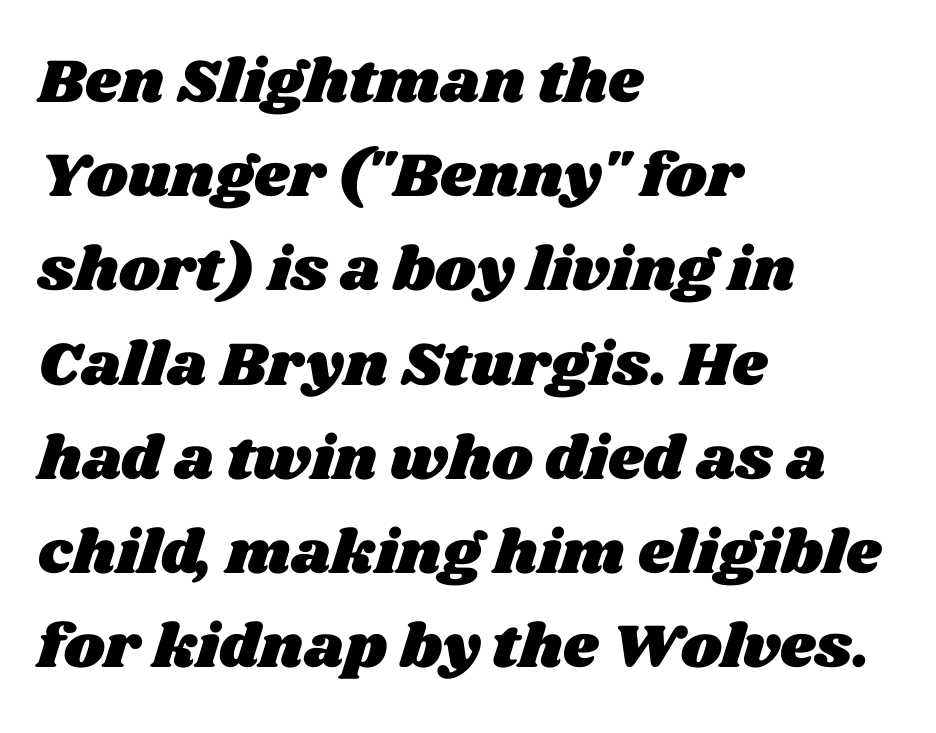
The image shows 62 px wide type; set left-aligned, normal line spacing (1.52x), normal letter spacing, not underlined; medium stroke contrast and a large x-height.
